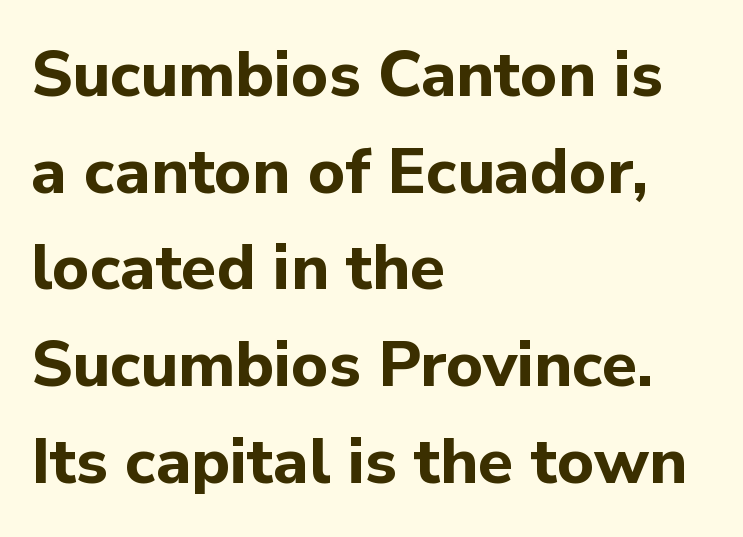
{"serif": "no", "italic": "no", "bold": "yes", "weight": "bold", "width": "normal", "stroke_contrast": "low", "x_height": "medium", "monospaced": "no", "underline": "no", "align": "left", "line_spacing": "normal", "line_spacing_ratio": 1.51, "letter_spacing": "normal", "letter_spacing_em": 0.0, "glyph_px": 64}
